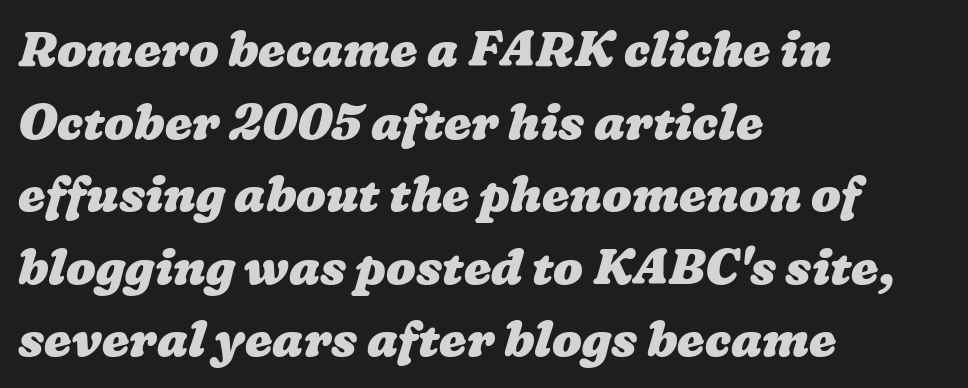
Q: Is the text bold? A: Yes.
Q: Is the text underlined? A: No.
Q: How is the paragraph aligned? A: Left-aligned.
Q: Is the spacing between letters normal or unusually wide? A: Normal.
Q: Is the spacing between lines tight, normal or loose? A: Normal.
Q: Width (condensed, normal, or wide)? A: Wide.
Q: Stroke contrast? A: Low.
Q: x-height? A: Medium.
Q: Monospaced? A: No.
